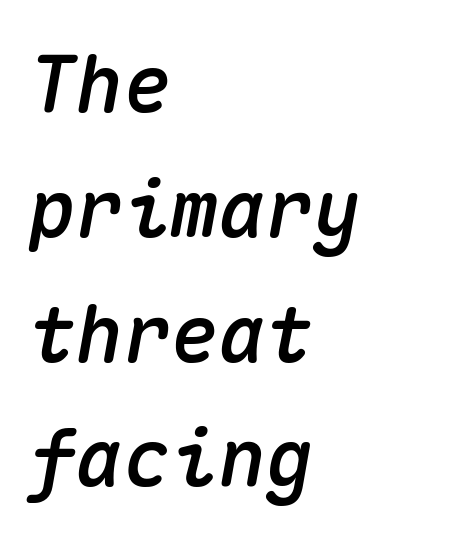
The image shows 79 px text type, italic (leaning right), monospaced; set left-aligned, normal line spacing (1.58x), normal letter spacing, not underlined; medium stroke contrast and a medium x-height.
